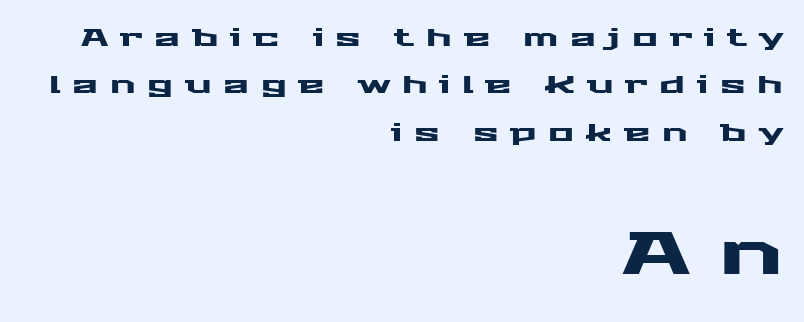
Type without underlining. Vertical strokes here are truly vertical. Character widths vary here, with narrow letters taking less room than wide ones. No feet cap the strokes, marking this as sans-serif type. Is the letter spacing exaggerated? Yes — the characters are pushed far apart.
